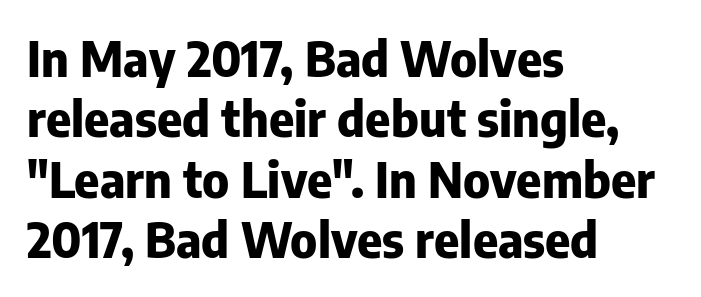
{"serif": "no", "italic": "no", "bold": "yes", "weight": "heavy", "width": "normal", "stroke_contrast": "low", "x_height": "medium", "monospaced": "no", "underline": "no", "align": "left", "line_spacing": "normal", "line_spacing_ratio": 1.26, "letter_spacing": "normal", "letter_spacing_em": 0.0, "glyph_px": 48}
